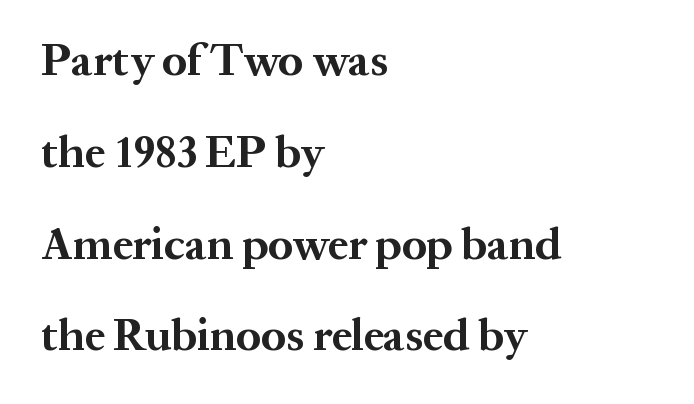
{"serif": "yes", "italic": "no", "bold": "yes", "weight": "bold", "width": "normal", "stroke_contrast": "medium", "x_height": "medium", "monospaced": "no", "underline": "no", "align": "left", "line_spacing": "loose", "line_spacing_ratio": 2.04, "letter_spacing": "normal", "letter_spacing_em": 0.0, "glyph_px": 45}
